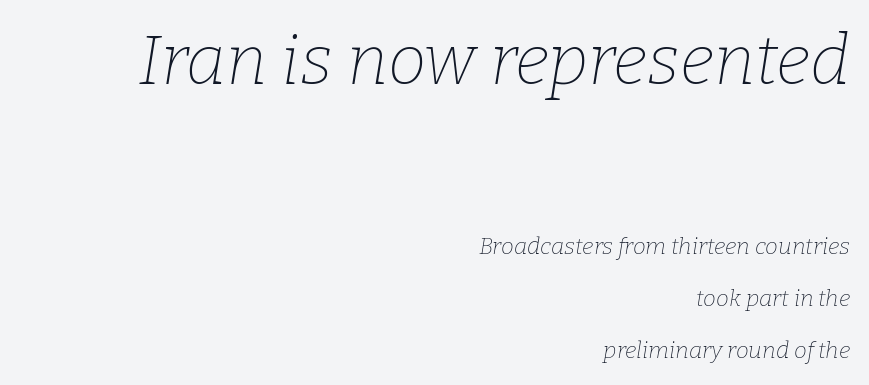
{"serif": "yes", "italic": "yes", "lean": "right", "slant_degrees": 9, "bold": "no", "weight": "thin", "width": "normal", "stroke_contrast": "low", "x_height": "medium", "monospaced": "no", "underline": "no", "align": "right", "line_spacing": "loose", "line_spacing_ratio": 2.28, "letter_spacing": "normal", "letter_spacing_em": 0.0, "larger_block": "first", "size_ratio": 3.0, "glyph_px": 69}
